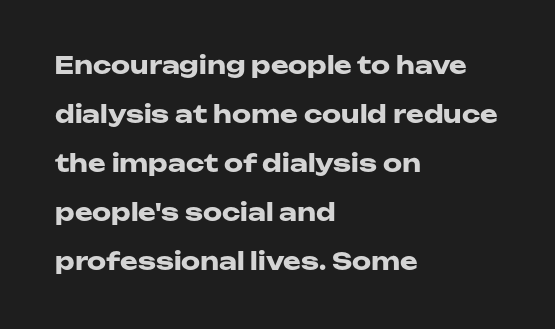
{"italic": "no", "bold": "yes", "underline": "no", "align": "left", "line_spacing": "loose", "line_spacing_ratio": 2.04, "letter_spacing": "normal", "letter_spacing_em": 0.0, "glyph_px": 24}
